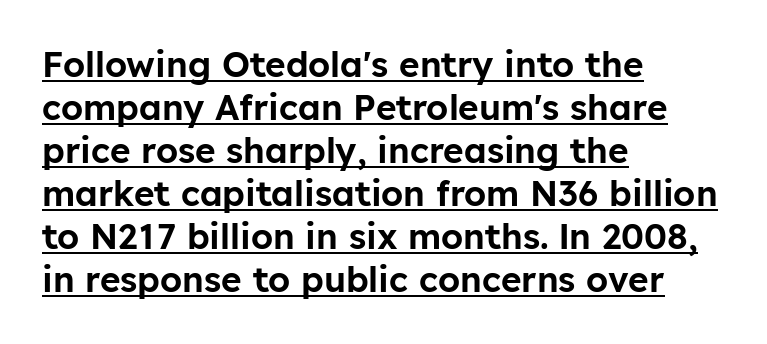
{"serif": "no", "italic": "no", "width": "normal", "stroke_contrast": "low", "x_height": "medium", "monospaced": "no", "underline": "yes", "align": "left", "line_spacing_ratio": 1.23, "letter_spacing": "normal", "letter_spacing_em": 0.0, "glyph_px": 35}
